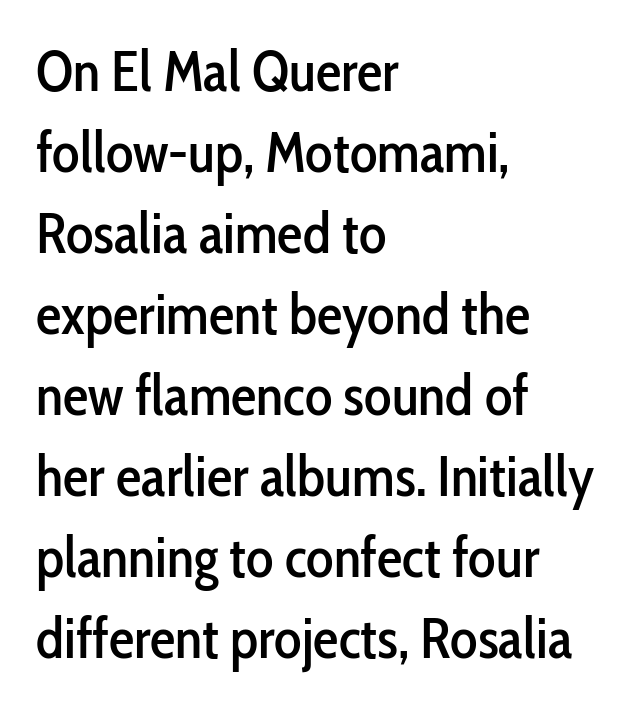
Q: Is the text italic (slanted)? A: No, it is upright.
Q: Is the typeface a serif or a sans-serif typeface? A: Sans-serif.
Q: Is the text underlined? A: No.
Q: How is the paragraph aligned? A: Left-aligned.
Q: Is the spacing between letters normal or unusually wide? A: Normal.
Q: Is the spacing between lines tight, normal or loose? A: Normal.
Q: Width (condensed, normal, or wide)? A: Condensed.
Q: Stroke contrast? A: Low.
Q: x-height? A: Medium.
Q: Monospaced? A: No.
